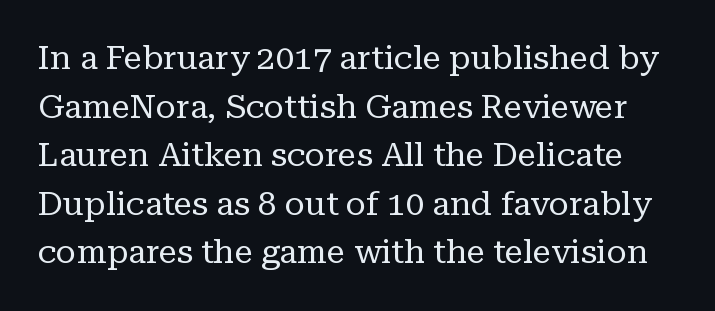
The image shows 33 px regular-weight serif type, upright; set normal line spacing (1.47x), normal letter spacing, not underlined; low stroke contrast and a medium x-height.
